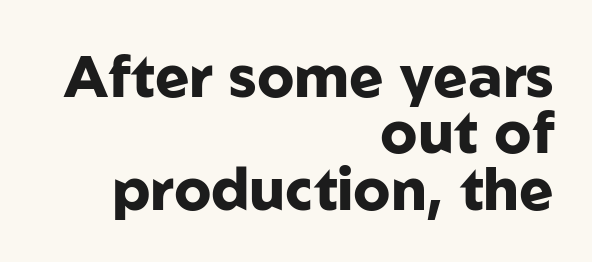
These lines were composed using upright roman letters. Very little white space separates one row of letters from the next. Notice how thick the strokes are: this is what a full bold looks like. This rendering uses right alignment, leaving the left contour irregular. This sample uses a sans-serif face.
